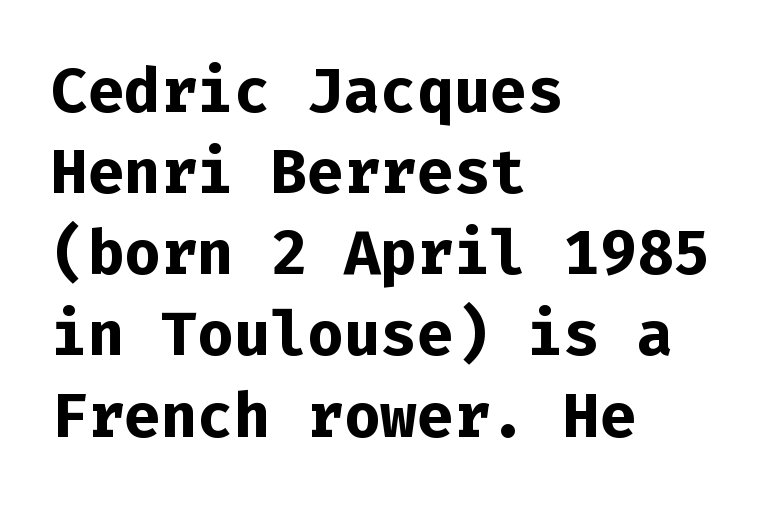
These words are printed bold, with thick strokes throughout. Where is the straight margin? On the left. Plain, unruled lines of type. No extra tracking has been applied to these lines.
